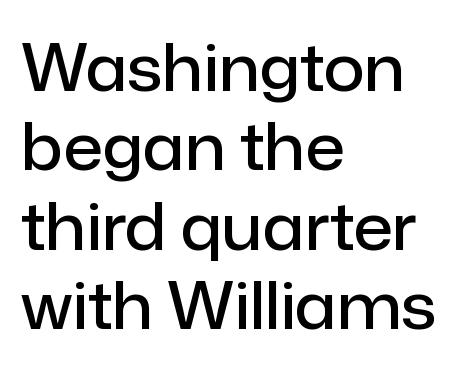
The image shows 64 px semibold sans-serif type, upright; set left-aligned, line spacing 1.24x, normal letter spacing, not underlined; low stroke contrast and a medium x-height.
